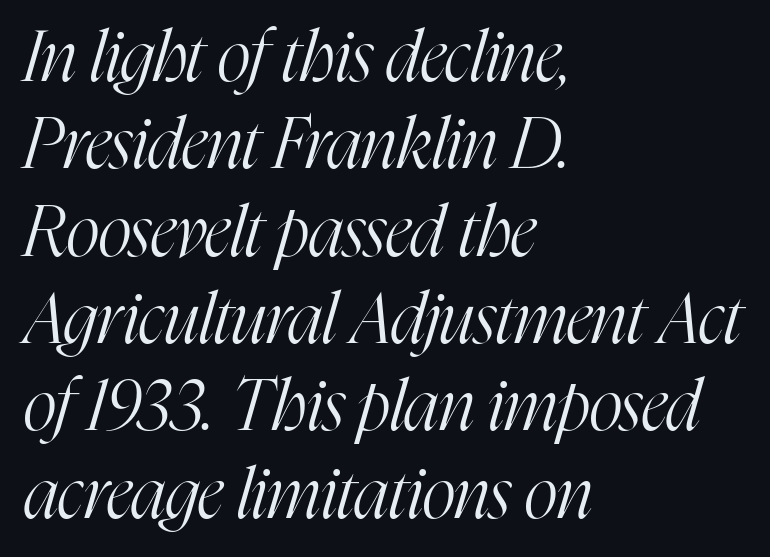
Q: Is the text bold? A: No.
Q: Is the text italic (slanted)? A: Yes, it leans right by about 16 degrees.
Q: Is the typeface a serif or a sans-serif typeface? A: Serif.
Q: Is the text underlined? A: No.
Q: How is the paragraph aligned? A: Left-aligned.
Q: Is the spacing between letters normal or unusually wide? A: Normal.
Q: Width (condensed, normal, or wide)? A: Condensed.
Q: Stroke contrast? A: High.
Q: x-height? A: Medium.
Q: Monospaced? A: No.
